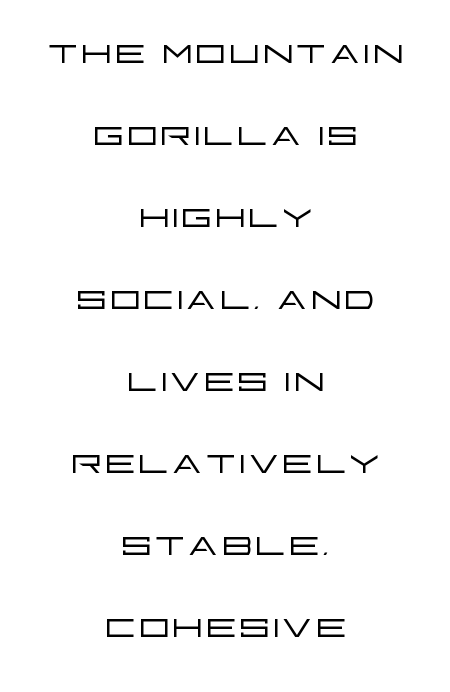
{"serif": "no", "italic": "no", "bold": "no", "weight": "light", "width": "wide", "stroke_contrast": "low", "x_height": "large", "monospaced": "no", "underline": "no", "align": "center", "line_spacing": "normal", "line_spacing_ratio": 1.64, "letter_spacing": "normal", "letter_spacing_em": 0.0, "glyph_px": 50}
